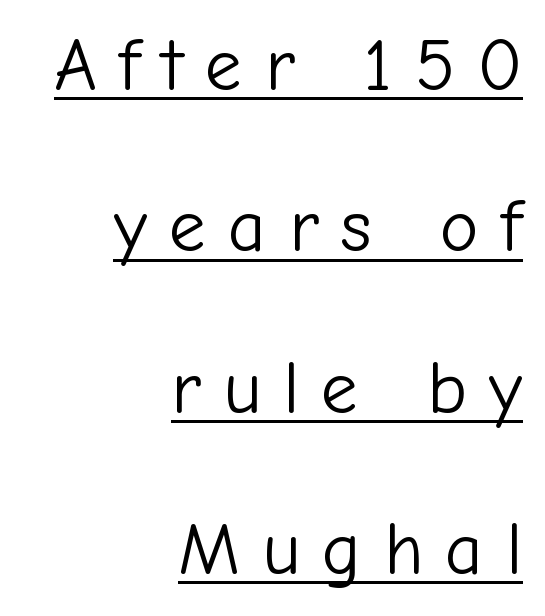
Q: Is the text bold? A: No.
Q: Is the text italic (slanted)? A: No, it is upright.
Q: Is the typeface a serif or a sans-serif typeface? A: Sans-serif.
Q: Is the text underlined? A: Yes.
Q: How is the paragraph aligned? A: Right-aligned.
Q: Is the spacing between letters normal or unusually wide? A: Unusually wide.
Q: Is the spacing between lines tight, normal or loose? A: Loose.
Q: Width (condensed, normal, or wide)? A: Normal.
Q: Stroke contrast? A: Low.
Q: x-height? A: Medium.
Q: Monospaced? A: No.
